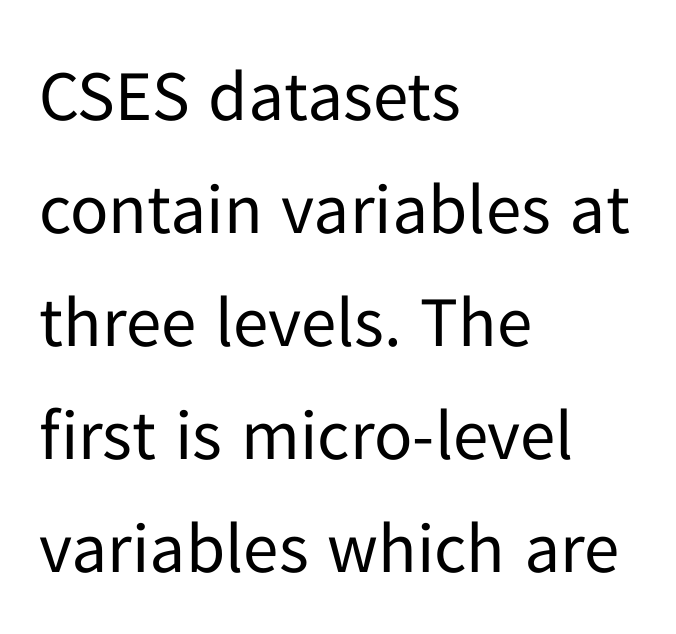
Reading down the block, your eye returns to a fixed left position each line. The letterforms sit shoulder to shoulder at normal distance. This sample uses a sans-serif face. Does the leading feel generous? No, just average. Beneath every word, the page is bare.
